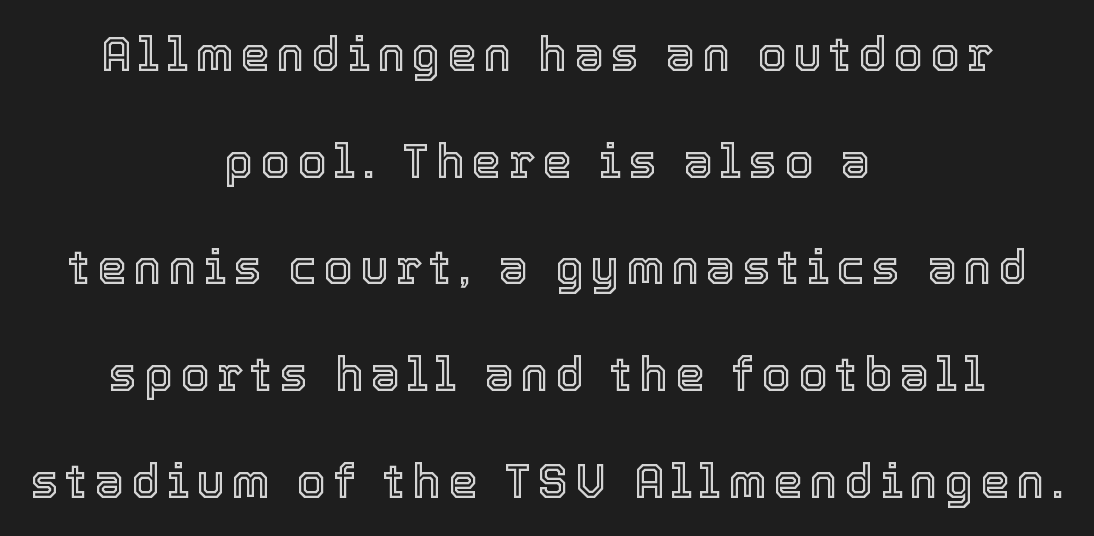
The image shows 47 px text type, upright; set centered, loose line spacing (2.27x), not underlined; a medium x-height.
